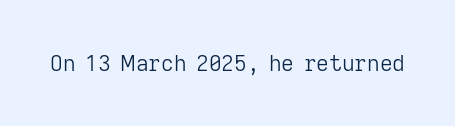
The space directly below the letters is spotless. Quick note: not italic, upright. The line texture is even and compact thanks to regular tracking. These glyphs show unthickened strokes, regular width or finer.
